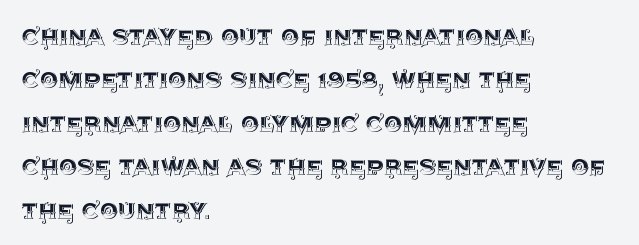
Q: Is the text italic (slanted)? A: No, it is upright.
Q: Is the text underlined? A: No.
Q: How is the paragraph aligned? A: Left-aligned.
Q: Is the spacing between letters normal or unusually wide? A: Normal.
Q: Is the spacing between lines tight, normal or loose? A: Normal.
Q: Width (condensed, normal, or wide)? A: Normal.
Q: x-height? A: Large.
Q: Monospaced? A: No.
